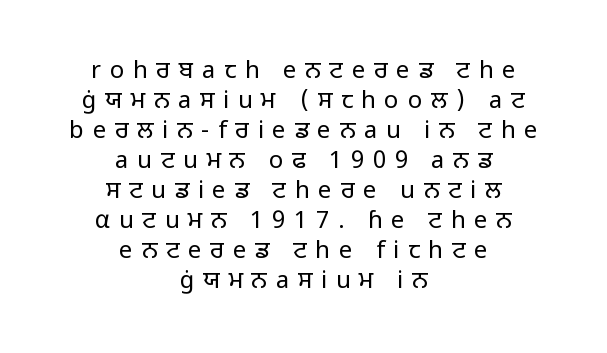
{"italic": "no", "bold": "no", "underline": "no", "align": "center", "line_spacing": "normal", "line_spacing_ratio": 1.25, "letter_spacing": "wide", "letter_spacing_em": 0.36, "glyph_px": 24}
